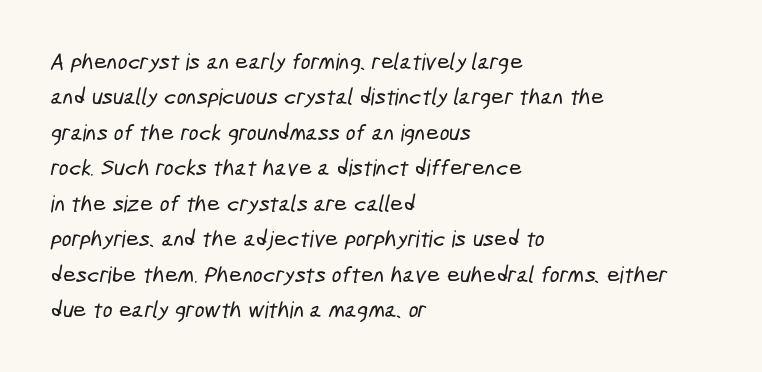
{"underline": "no", "align": "left", "line_spacing": "normal", "line_spacing_ratio": 1.54, "letter_spacing": "normal", "letter_spacing_em": 0.0, "glyph_px": 23}
